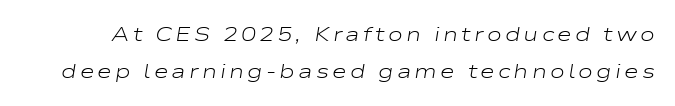
The image shows 20 px text type, italic (leaning right); set line spacing 1.84x, not underlined.
